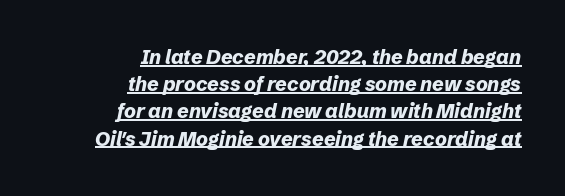
The letters sit at their default tracking, neither squeezed nor spread. A student would call this right alignment; a typographer would say flush right, rag left. Posture: slanted. Vertical spacing — default.
